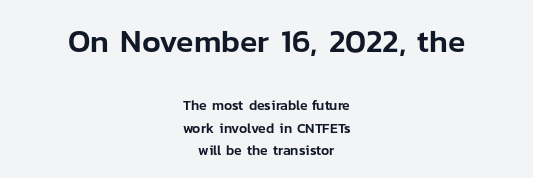
The baseline area is clear. Short note: letters normally spaced. Serifs: no, the terminals of the letterforms are clean. Posture: straight, roman, zero tilt. The passage shown is typed in a proportional face where columns would drift. The whitespace from short lines is split evenly between both sides.
